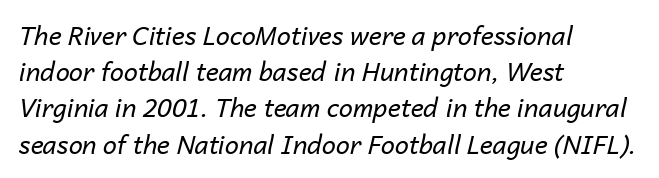
The image shows 25 px text type, italic (leaning right); set left-aligned, normal line spacing (1.45x), normal letter spacing, not underlined.
